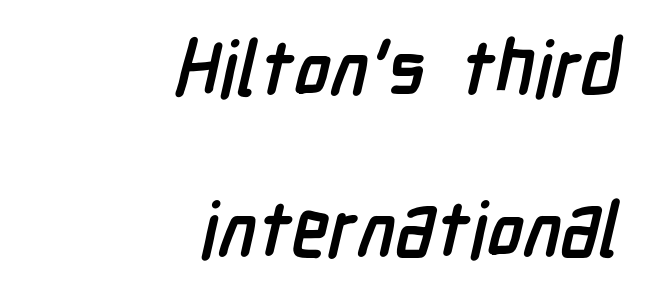
The image shows 76 px semibold, condensed sans-serif type; set right-aligned, loose line spacing (2.12x), normal letter spacing, not underlined; low stroke contrast and a medium x-height.
